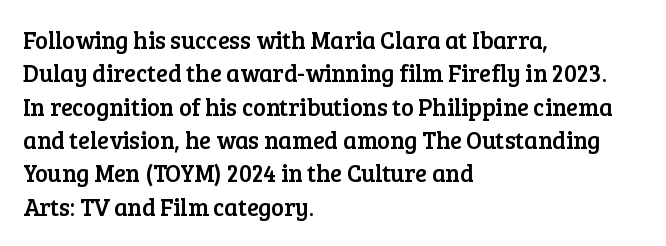
The image shows 24 px text type, upright; set left-aligned, normal line spacing (1.39x), normal letter spacing, not underlined.
